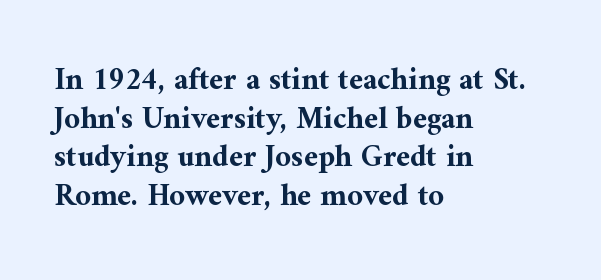
Serif or sans? Serif — the stroke terminals have little feet. Each new line begins a customary step beneath the previous one. All the whitespace from short lines collects on the right. Varying glyph widths throughout — classic text-font behaviour. On the weight axis this lands at bold, roughly 700. Between one letter and the next there's only the usual sliver of space.
